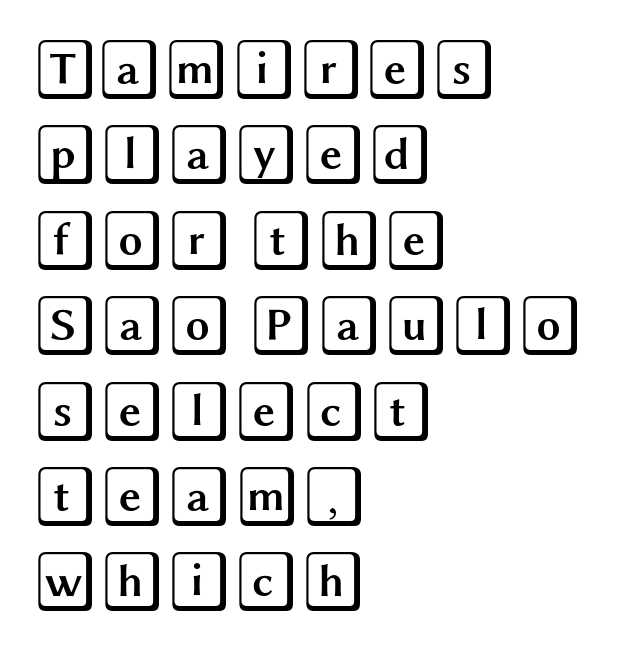
The passage is arranged the way most books set body copy — flush left. Leading matches the norm, producing a regular column. Posture: straight, roman, zero tilt. The words here are not underlined.
